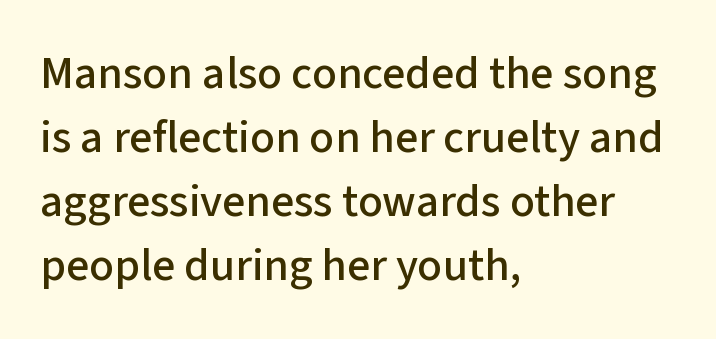
Nothing unusual about the tracking: characters are spaced as the font intends. Quick note: underline off. Reading down the column, the eye jumps a familiar distance to each next line. The typesetter chose a ragged-right arrangement here. Is this a fixed-width face? No — the glyphs have proportional, varying widths. Rendered with straight, roman letterforms.
